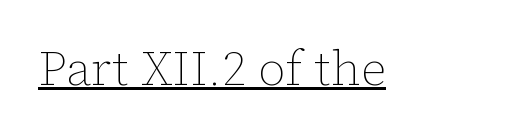
Q: Is the text bold? A: No.
Q: Is the text italic (slanted)? A: No, it is upright.
Q: Is the text underlined? A: Yes.
Q: Is the spacing between letters normal or unusually wide? A: Normal.
Q: Width (condensed, normal, or wide)? A: Normal.
Q: Stroke contrast? A: Low.
Q: x-height? A: Medium.
Q: Monospaced? A: No.
